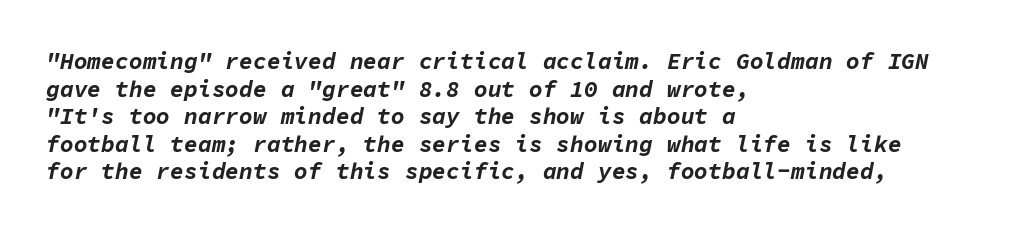
It's the slanting kind of type. The area under the type is left untouched. A dark, heavy texture on the line: the type is bold. The horizontal fit of the characters is conventional and even.
